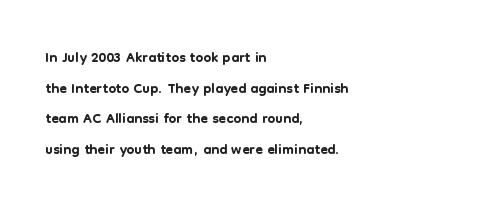
Q: Is the text italic (slanted)? A: No, it is upright.
Q: Is the text underlined? A: No.
Q: How is the paragraph aligned? A: Left-aligned.
Q: Is the spacing between letters normal or unusually wide? A: Normal.
Q: Is the spacing between lines tight, normal or loose? A: Normal.
